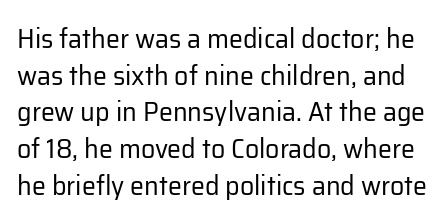
{"serif": "no", "italic": "no", "bold": "no", "weight": "regular", "width": "normal", "stroke_contrast": "low", "x_height": "medium", "monospaced": "no", "underline": "no", "line_spacing": "normal", "line_spacing_ratio": 1.31, "letter_spacing": "normal", "letter_spacing_em": 0.0, "glyph_px": 28}
